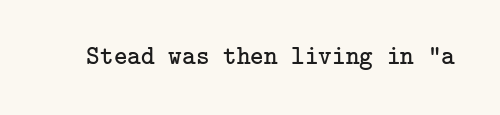
A roman cut, with each character standing at attention. Decoration check: the copy has no underline. The gaps between neighbouring characters are ordinary and unremarkable. Bold? No — there's no thickening of the strokes.
